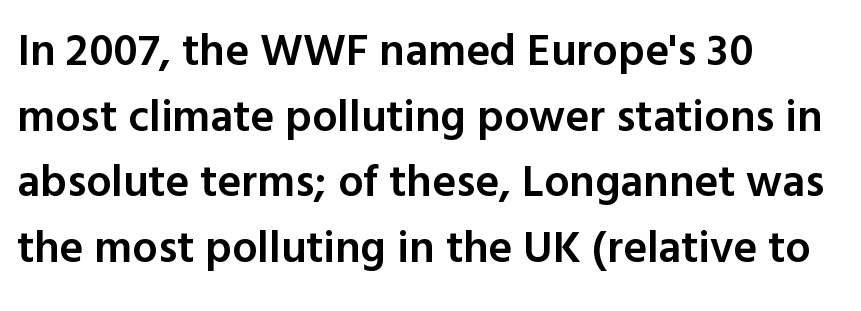
The image shows 45 px semibold sans-serif type, upright; set left-aligned, normal line spacing (1.46x), normal letter spacing, not underlined; a medium x-height.
